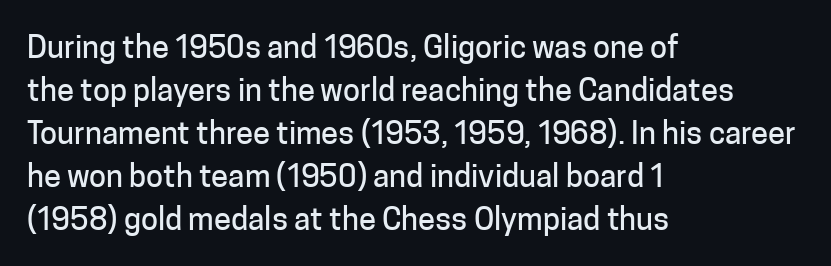
Q: Is the text italic (slanted)? A: No, it is upright.
Q: Is the typeface a serif or a sans-serif typeface? A: Sans-serif.
Q: Is the text underlined? A: No.
Q: How is the paragraph aligned? A: Left-aligned.
Q: Is the spacing between letters normal or unusually wide? A: Normal.
Q: Is the spacing between lines tight, normal or loose? A: Normal.
Q: Width (condensed, normal, or wide)? A: Normal.
Q: Stroke contrast? A: Low.
Q: x-height? A: Medium.
Q: Monospaced? A: No.
